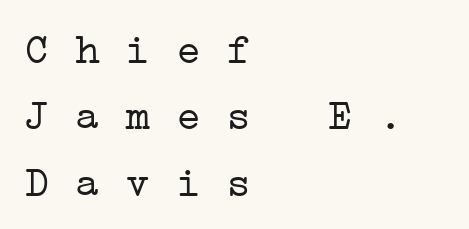
Q: Is the text bold? A: No.
Q: Is the typeface a serif or a sans-serif typeface? A: Serif.
Q: Is the text underlined? A: No.
Q: How is the paragraph aligned? A: Left-aligned.
Q: Is the spacing between letters normal or unusually wide? A: Normal.
Q: Is the spacing between lines tight, normal or loose? A: Normal.
Q: Width (condensed, normal, or wide)? A: Wide.
Q: Stroke contrast? A: Low.
Q: x-height? A: Medium.
Q: Monospaced? A: Yes.
